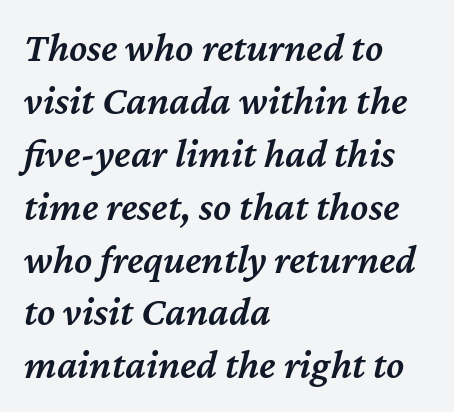
The passage shown is typed in a proportional face where columns would drift. The sample has been set in demibold, a notch under bold. Notice how descenders clear the ascenders below comfortably — that's standard leading. Has an underline been added? It has not. Where is the straight margin? On the left.
